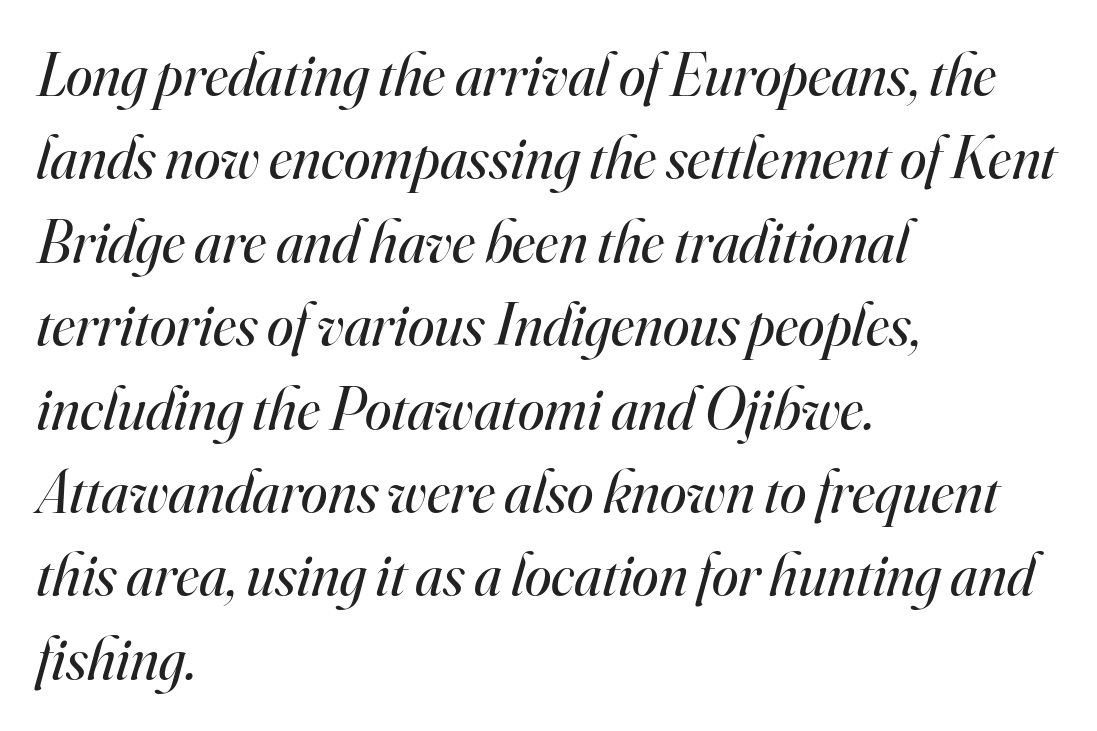
Varying glyph widths throughout — classic text-font behaviour. Descender tails drop into unmarked territory. These lines stack with their left ends in a neat column. Baseline-to-baseline distance is the conventional proportion of letter height. Are there feet on the stems? There are — it's a serif.
